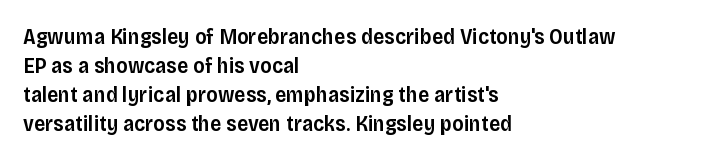
The image shows 22 px text type, upright; set left-aligned, normal line spacing (1.32x), normal letter spacing, not underlined.
